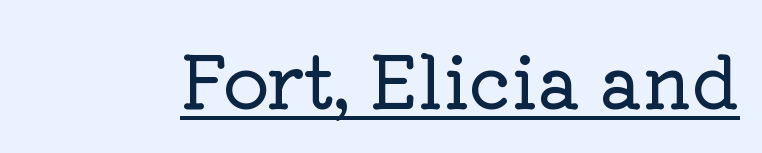
The image shows 73 px serif type, upright; set normal letter spacing, underlined; low stroke contrast and a medium x-height.
